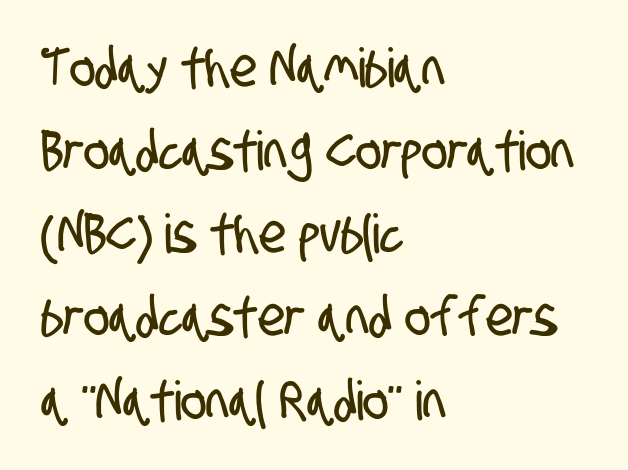
{"serif": "no", "width": "condensed", "stroke_contrast": "low", "x_height": "large", "monospaced": "no", "underline": "no", "align": "left", "line_spacing": "normal", "line_spacing_ratio": 1.54, "letter_spacing": "normal", "letter_spacing_em": 0.0, "glyph_px": 54}
